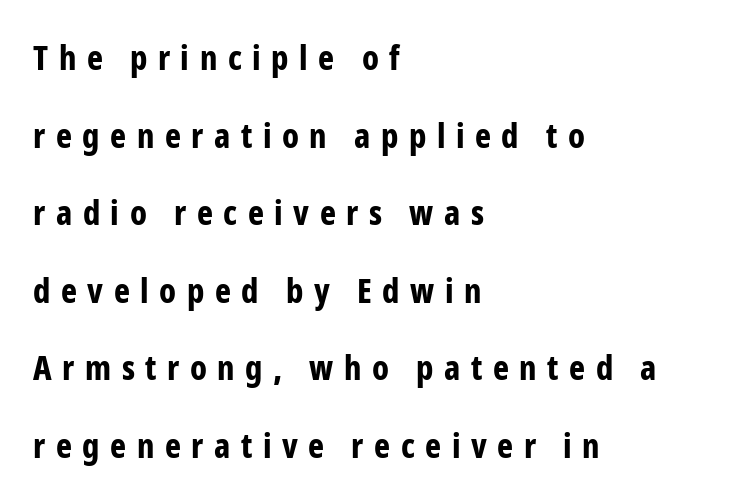
Alignment: flush left. The axis of the letterforms is exactly vertical. This sample uses a sans-serif face. Words appear elongated and porous because spacing is wide. Do the characters align in a grid? No, the font is proportional. Lines of text with bare space underneath.
